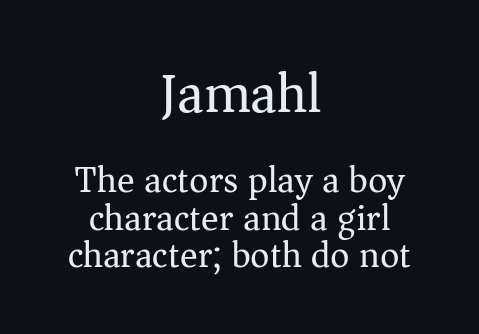
{"serif": "yes", "italic": "no", "bold": "no", "weight": "regular", "width": "normal", "stroke_contrast": "medium", "x_height": "medium", "monospaced": "no", "underline": "no", "align": "center", "line_spacing": "tight", "line_spacing_ratio": 1.02, "letter_spacing": "normal", "letter_spacing_em": 0.0, "larger_block": "first", "size_ratio": 1.51, "glyph_px": 56}
